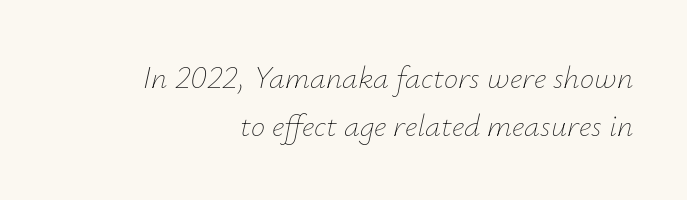
{"italic": "yes", "lean": "right", "slant_degrees": 12, "bold": "no", "weight": "thin", "width": "normal", "stroke_contrast": "low", "x_height": "small", "monospaced": "no", "underline": "no", "align": "right", "line_spacing": "normal", "line_spacing_ratio": 1.49, "letter_spacing": "normal", "letter_spacing_em": 0.0, "glyph_px": 32}
